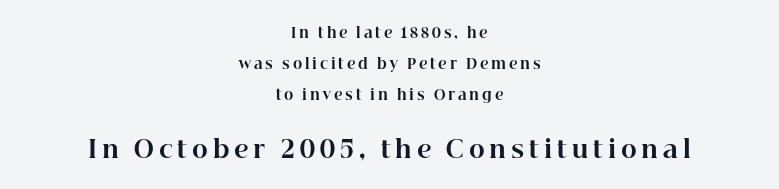
{"italic": "no", "bold": "yes", "underline": "no", "align": "center", "line_spacing": "loose", "line_spacing_ratio": 2.2, "letter_spacing": "wide", "letter_spacing_em": 0.2, "larger_block": "second", "size_ratio": 1.71, "glyph_px": 24}
